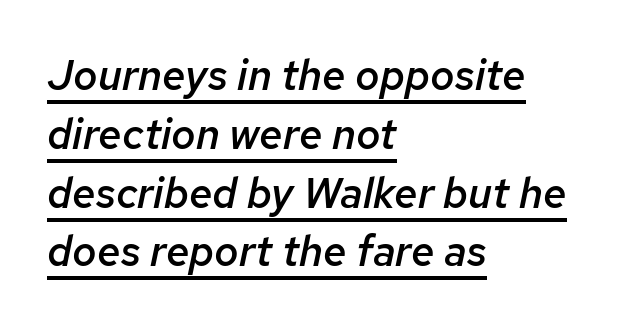
{"italic": "yes", "lean": "right", "slant_degrees": 12, "bold": "semi", "weight": "semibold", "width": "normal", "stroke_contrast": "low", "x_height": "medium", "monospaced": "no", "underline": "yes", "align": "left", "line_spacing": "normal", "line_spacing_ratio": 1.4, "letter_spacing": "normal", "letter_spacing_em": 0.0, "glyph_px": 42}
